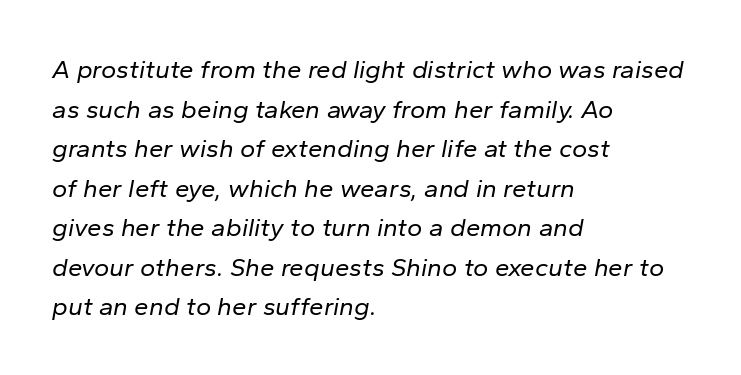
The image shows 26 px text type, italic (leaning right); set left-aligned, normal line spacing (1.52x), normal letter spacing, not underlined.
